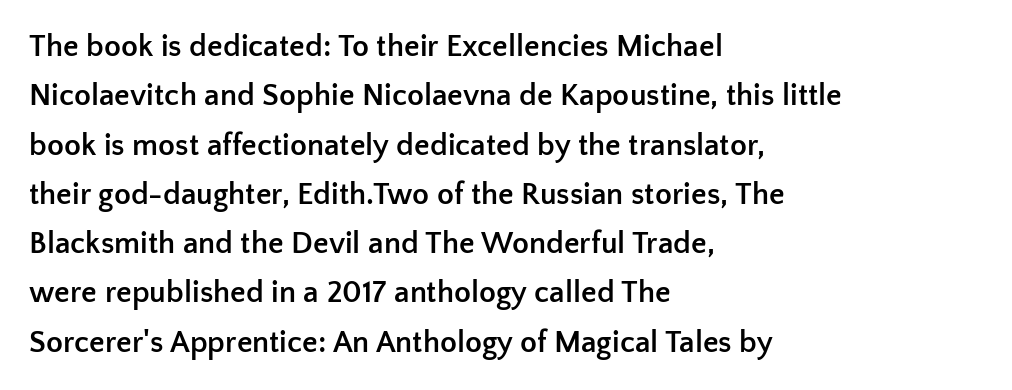
If you drew a ruler down the left edge, every line would touch it. Rows of type keep a routine distance in the vertical direction. A bare baseline throughout the passage. The type sits square on the baseline with zero lean.
